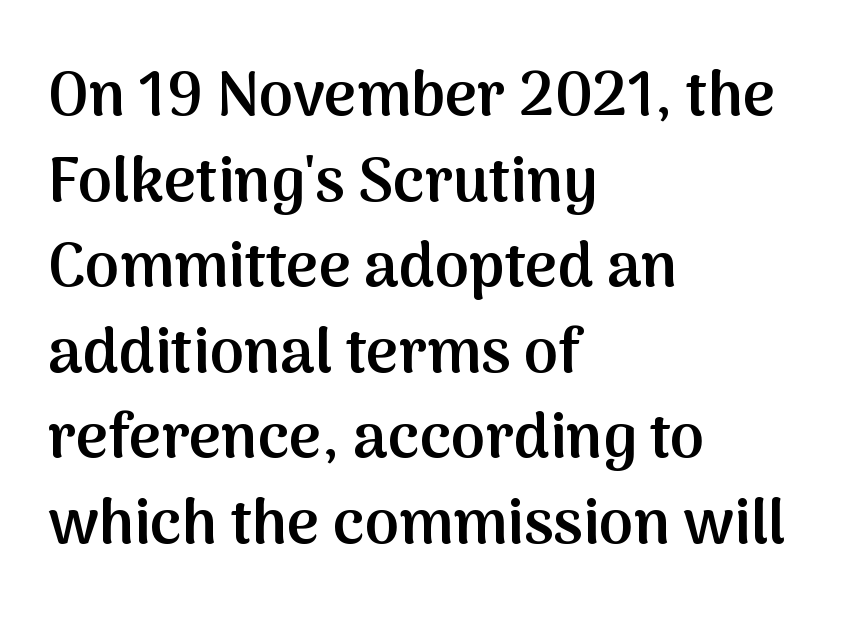
{"serif": "no", "italic": "no", "bold": "semi", "weight": "semibold", "width": "normal", "stroke_contrast": "medium", "x_height": "medium", "monospaced": "no", "underline": "no", "align": "left", "line_spacing": "normal", "line_spacing_ratio": 1.38, "letter_spacing": "normal", "letter_spacing_em": 0.0, "glyph_px": 62}
